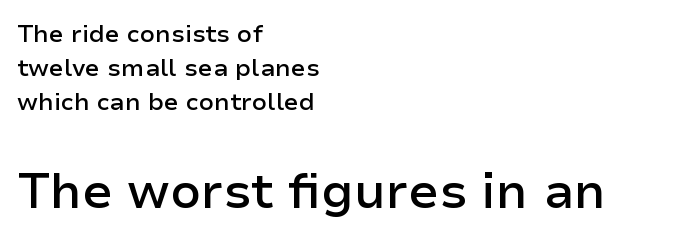
Q: Is the text bold? A: Semi-bold.
Q: Is the text italic (slanted)? A: No, it is upright.
Q: Is the typeface a serif or a sans-serif typeface? A: Sans-serif.
Q: Is the text underlined? A: No.
Q: How is the paragraph aligned? A: Left-aligned.
Q: Is the spacing between letters normal or unusually wide? A: Normal.
Q: Is the spacing between lines tight, normal or loose? A: Normal.
Q: Which block of text is set in a larger size, the first (top) or the second (bottom)? A: The second (bottom) one.
Q: Width (condensed, normal, or wide)? A: Normal.
Q: Stroke contrast? A: Low.
Q: x-height? A: Medium.
Q: Monospaced? A: No.
